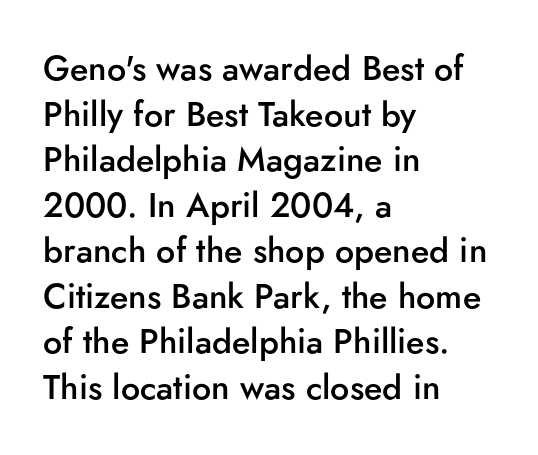
Q: Is the text bold? A: Semi-bold.
Q: Is the text italic (slanted)? A: No, it is upright.
Q: Is the typeface a serif or a sans-serif typeface? A: Sans-serif.
Q: Is the text underlined? A: No.
Q: How is the paragraph aligned? A: Left-aligned.
Q: Is the spacing between letters normal or unusually wide? A: Normal.
Q: Is the spacing between lines tight, normal or loose? A: Normal.
Q: Width (condensed, normal, or wide)? A: Normal.
Q: Stroke contrast? A: Low.
Q: x-height? A: Small.
Q: Monospaced? A: No.
